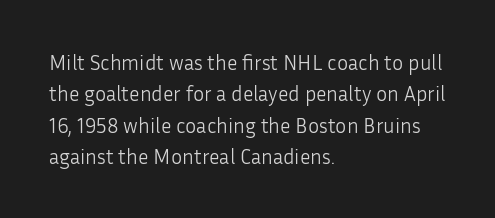
The image shows 21 px text type, upright; set left-aligned, normal line spacing (1.49x), normal letter spacing, not underlined.
